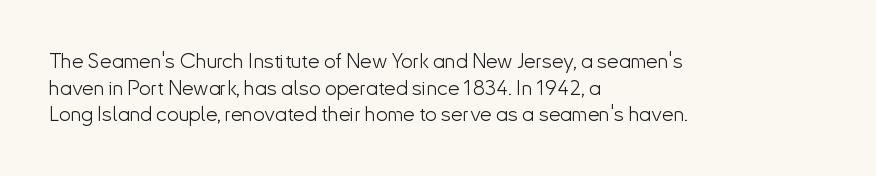
The image shows 21 px text type, upright; set left-aligned, normal line spacing (1.27x), normal letter spacing, not underlined.
